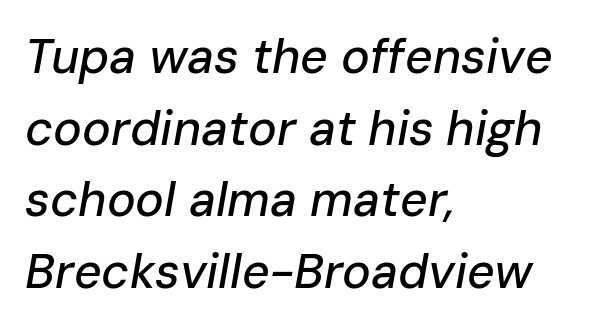
The image shows 48 px text type, italic (leaning right); set left-aligned, normal line spacing (1.49x), normal letter spacing, not underlined; low stroke contrast and a medium x-height.
